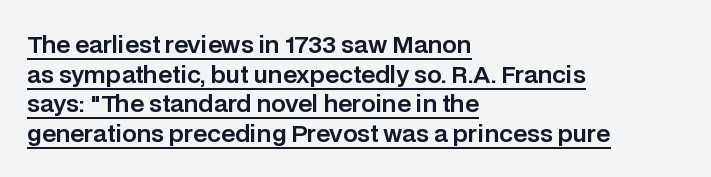
The image shows 23 px text type, upright; set left-aligned, normal line spacing (1.29x), normal letter spacing, underlined.
